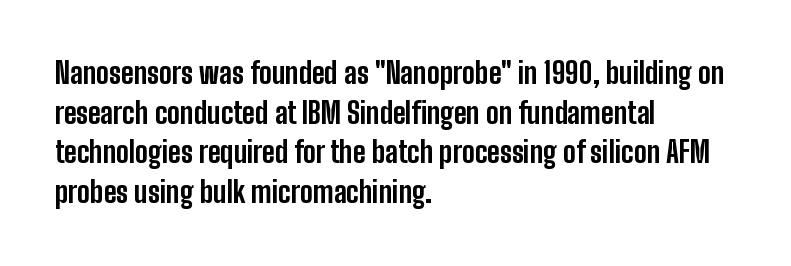
{"serif": "no", "italic": "no", "bold": "yes", "weight": "bold", "width": "condensed", "stroke_contrast": "low", "x_height": "medium", "monospaced": "no", "underline": "no", "align": "left", "line_spacing": "normal", "line_spacing_ratio": 1.37, "letter_spacing": "normal", "letter_spacing_em": 0.0, "glyph_px": 29}
